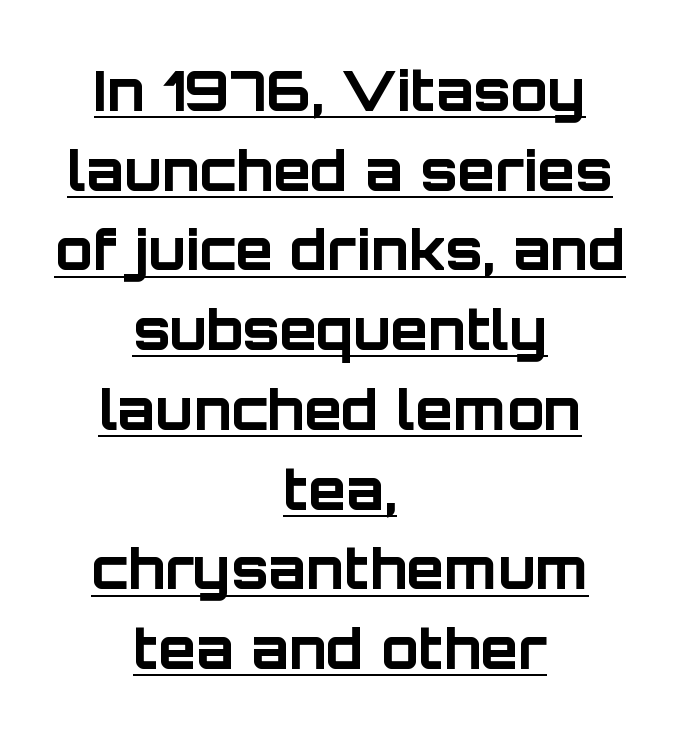
{"serif": "no", "italic": "no", "bold": "yes", "weight": "bold", "width": "normal", "stroke_contrast": "low", "x_height": "large", "monospaced": "no", "underline": "yes", "align": "center", "line_spacing": "normal", "line_spacing_ratio": 1.45, "letter_spacing": "normal", "letter_spacing_em": 0.0, "glyph_px": 55}
